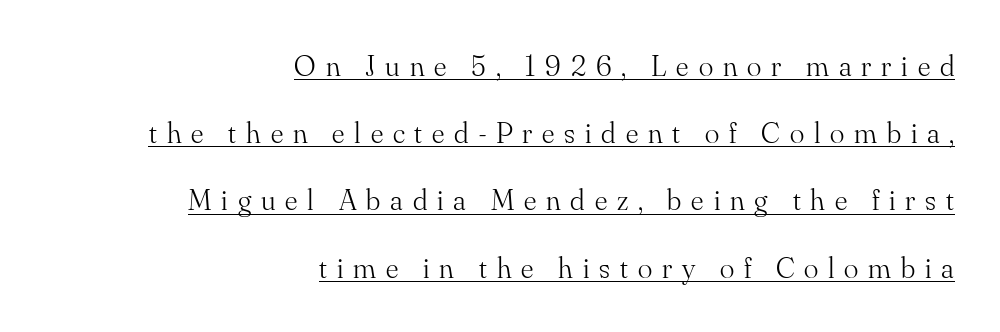
The image shows 30 px light serif type, upright; set right-aligned, loose line spacing (2.24x), unusually wide letter spacing (+0.33 em), underlined; medium stroke contrast and a small x-height.
